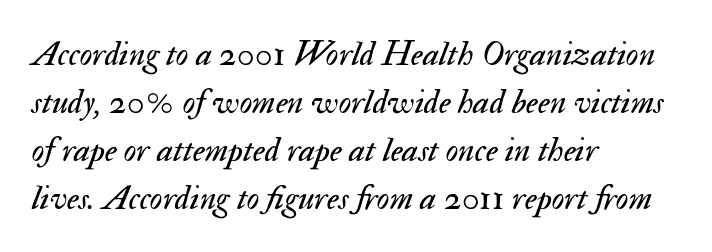
Q: Is the text bold? A: No.
Q: Is the text italic (slanted)? A: Yes, it leans right by about 17 degrees.
Q: Is the text underlined? A: No.
Q: How is the paragraph aligned? A: Left-aligned.
Q: Is the spacing between letters normal or unusually wide? A: Normal.
Q: Is the spacing between lines tight, normal or loose? A: Normal.
Q: Width (condensed, normal, or wide)? A: Normal.
Q: Stroke contrast? A: Medium.
Q: x-height? A: Small.
Q: Monospaced? A: No.
